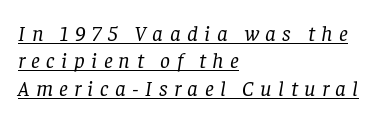
The image shows 22 px text type, italic (leaning right); set left-aligned, normal line spacing (1.25x), unusually wide letter spacing (+0.29 em), underlined.
